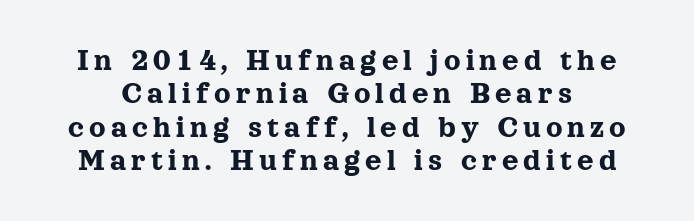
You could not count columns in this text — the font is proportionally spaced. Letterform terminals end in serifs throughout the passage. Check under the words: just untouched page. The typography opts for an upright posture over an oblique one.
